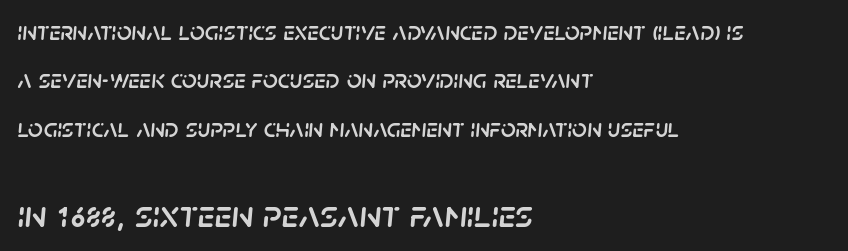
The image shows 39 px text type, italic (leaning right); set left-aligned, line spacing 1.86x, normal letter spacing, not underlined; the second (bottom) block is 1.5x larger; low stroke contrast and a large x-height.
